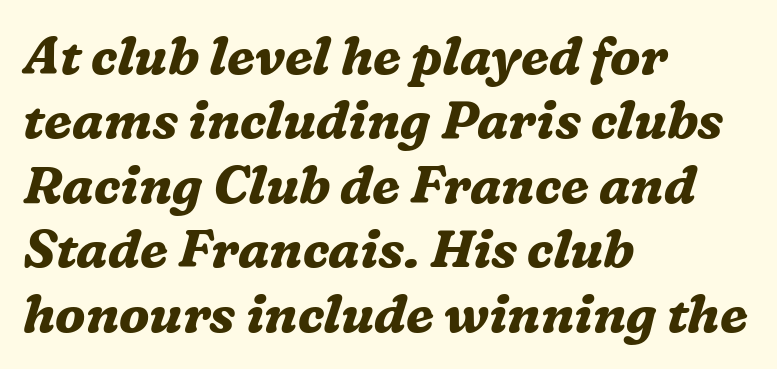
Q: Is the text bold? A: Yes.
Q: Is the text italic (slanted)? A: Yes, it leans right by about 16 degrees.
Q: Is the typeface a serif or a sans-serif typeface? A: Serif.
Q: Is the text underlined? A: No.
Q: How is the paragraph aligned? A: Left-aligned.
Q: Is the spacing between letters normal or unusually wide? A: Normal.
Q: Width (condensed, normal, or wide)? A: Normal.
Q: Stroke contrast? A: Medium.
Q: x-height? A: Medium.
Q: Monospaced? A: No.
